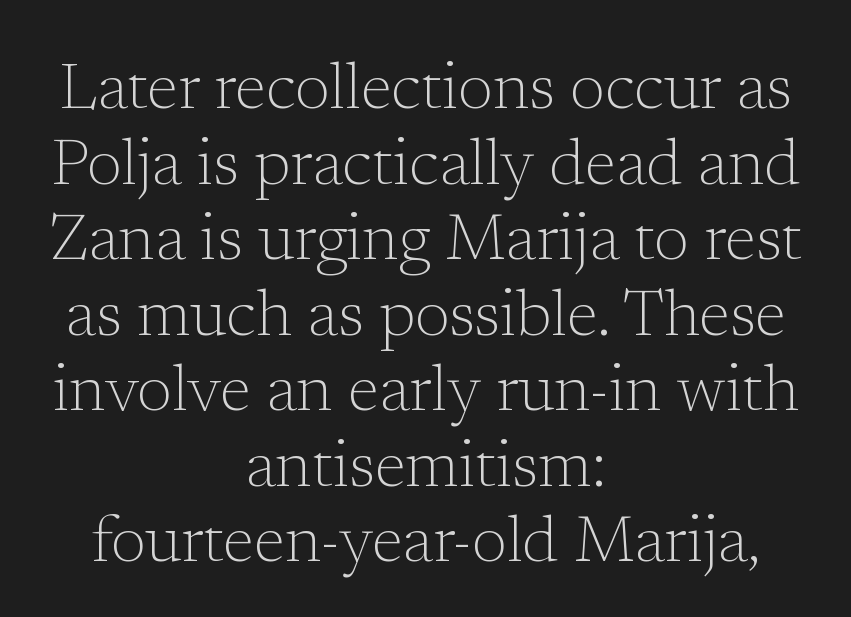
Q: Is the text bold? A: No.
Q: Is the text italic (slanted)? A: No, it is upright.
Q: Is the typeface a serif or a sans-serif typeface? A: Serif.
Q: Is the text underlined? A: No.
Q: How is the paragraph aligned? A: Centered.
Q: Is the spacing between letters normal or unusually wide? A: Normal.
Q: Width (condensed, normal, or wide)? A: Normal.
Q: Stroke contrast? A: Low.
Q: x-height? A: Medium.
Q: Monospaced? A: No.
